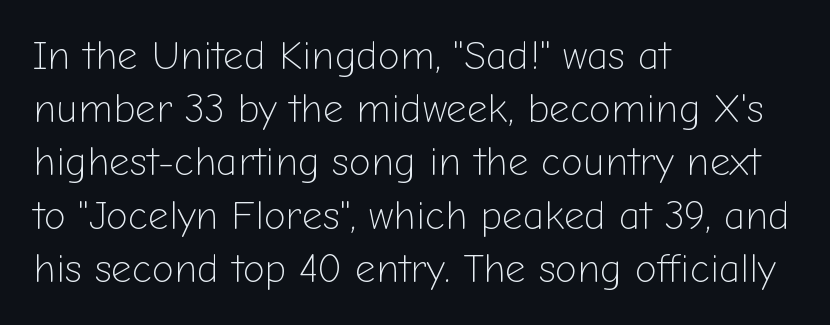
The image shows 40 px light sans-serif type, upright; set left-aligned, normal line spacing (1.33x), normal letter spacing, not underlined; low stroke contrast and a medium x-height.
